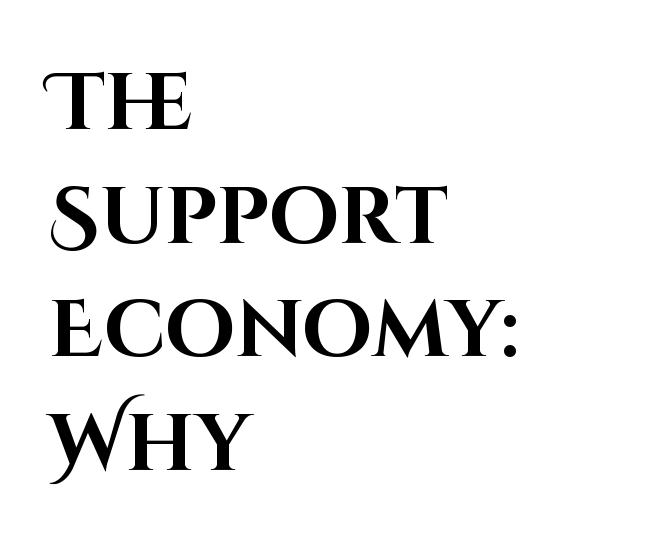
Q: Is the text bold? A: Yes.
Q: Is the text italic (slanted)? A: No, it is upright.
Q: Is the typeface a serif or a sans-serif typeface? A: Sans-serif.
Q: Is the text underlined? A: No.
Q: How is the paragraph aligned? A: Left-aligned.
Q: Is the spacing between letters normal or unusually wide? A: Normal.
Q: Is the spacing between lines tight, normal or loose? A: Normal.
Q: Width (condensed, normal, or wide)? A: Normal.
Q: Stroke contrast? A: High.
Q: x-height? A: Large.
Q: Monospaced? A: No.
